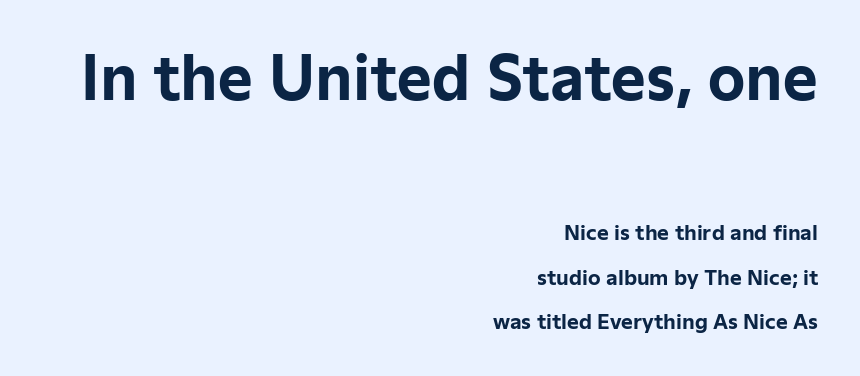
Unmarked baselines from the first word to the last. In terms of leading, this rendering errs on the spacious side. The axis of the letterforms is exactly vertical. A typesetter would call this zero additional tracking. The paragraph has a hard right edge and a soft left edge.
